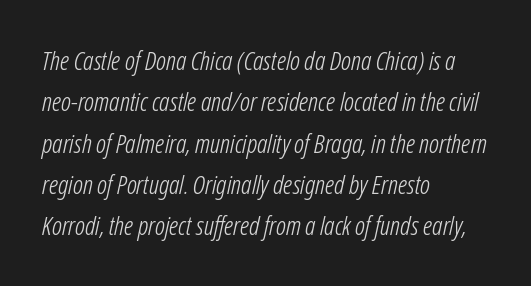
{"italic": "yes", "lean": "right", "slant_degrees": 12, "bold": "no", "underline": "no", "align": "left", "line_spacing": "normal", "line_spacing_ratio": 1.59, "letter_spacing": "normal", "letter_spacing_em": 0.0, "glyph_px": 26}
